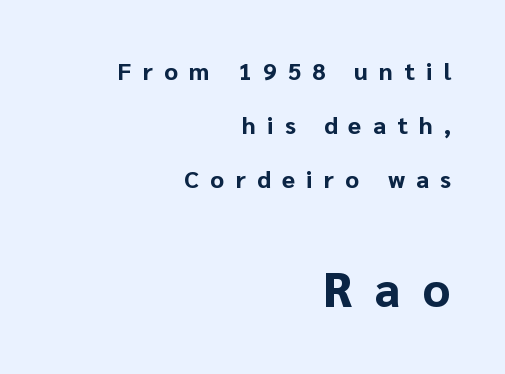
{"serif": "no", "italic": "no", "bold": "yes", "weight": "bold", "width": "normal", "stroke_contrast": "low", "x_height": "medium", "monospaced": "no", "underline": "no", "align": "right", "line_spacing": "loose", "line_spacing_ratio": 2.26, "letter_spacing": "wide", "letter_spacing_em": 0.47, "larger_block": "second", "size_ratio": 2.0, "glyph_px": 48}
